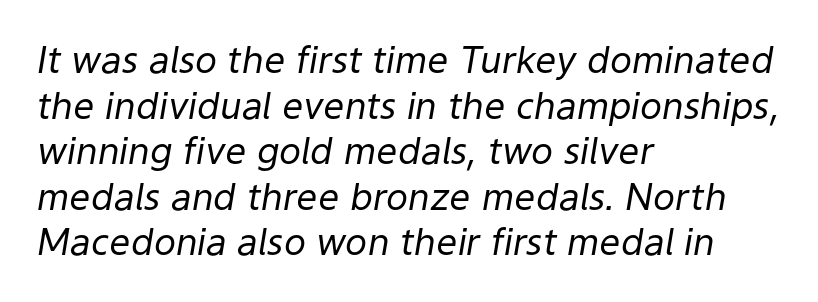
The image shows 37 px regular-weight type, italic (leaning right); set left-aligned, line spacing 1.23x, normal letter spacing, not underlined; low stroke contrast and a medium x-height.
